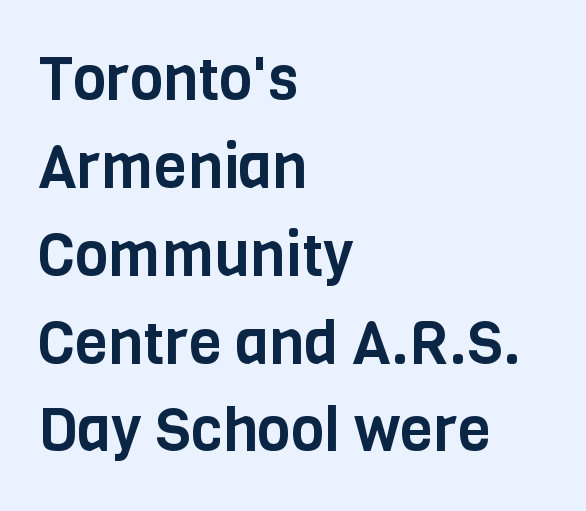
Q: Is the text italic (slanted)? A: No, it is upright.
Q: Is the typeface a serif or a sans-serif typeface? A: Sans-serif.
Q: Is the text underlined? A: No.
Q: How is the paragraph aligned? A: Left-aligned.
Q: Is the spacing between letters normal or unusually wide? A: Normal.
Q: Is the spacing between lines tight, normal or loose? A: Normal.
Q: Width (condensed, normal, or wide)? A: Condensed.
Q: Stroke contrast? A: Low.
Q: x-height? A: Large.
Q: Monospaced? A: No.
